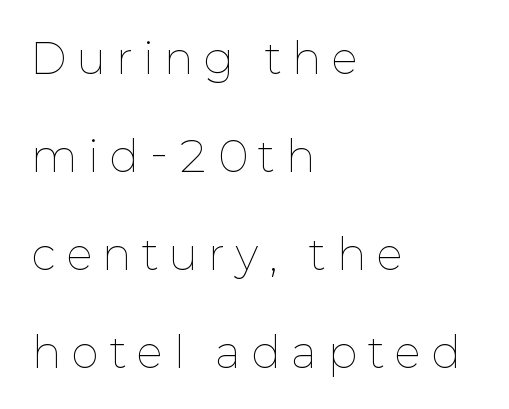
Q: Is the text bold? A: No.
Q: Is the text italic (slanted)? A: No, it is upright.
Q: Is the text underlined? A: No.
Q: How is the paragraph aligned? A: Left-aligned.
Q: Is the spacing between letters normal or unusually wide? A: Unusually wide.
Q: Is the spacing between lines tight, normal or loose? A: Loose.
Q: Width (condensed, normal, or wide)? A: Normal.
Q: Stroke contrast? A: Low.
Q: x-height? A: Medium.
Q: Monospaced? A: No.
